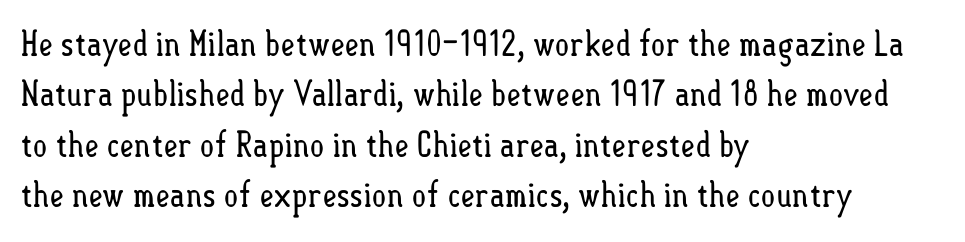
The image shows 35 px regular-weight, condensed type, upright; set left-aligned, normal line spacing (1.44x), normal letter spacing, not underlined; low stroke contrast and a small x-height.
